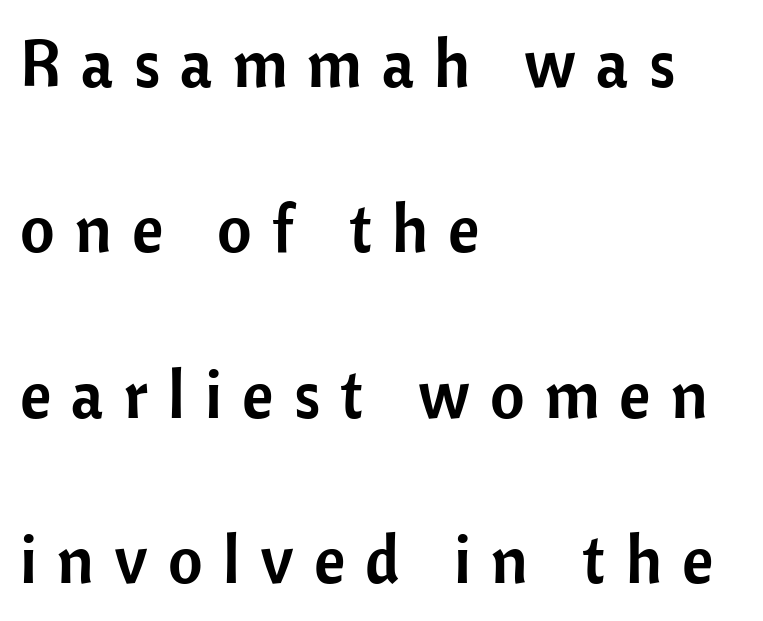
The image shows 67 px sans-serif type, upright; set left-aligned, loose line spacing (2.47x), unusually wide letter spacing (+0.3 em), not underlined; low stroke contrast and a medium x-height.
